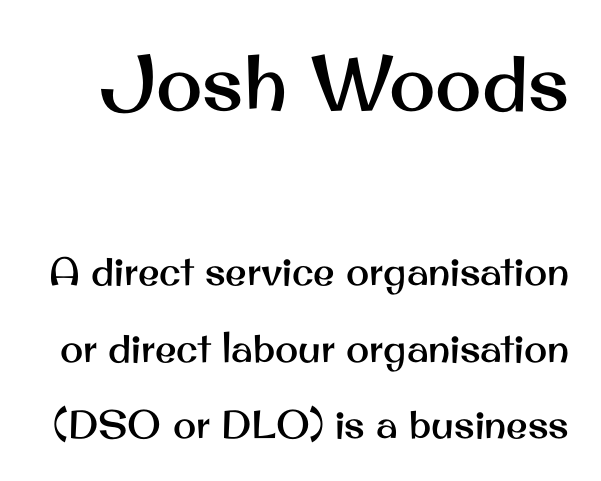
The image shows 78 px sans-serif type, upright; set loose line spacing (1.95x), normal letter spacing, not underlined; the first (top) block is 2.0x larger; medium stroke contrast and a small x-height.
